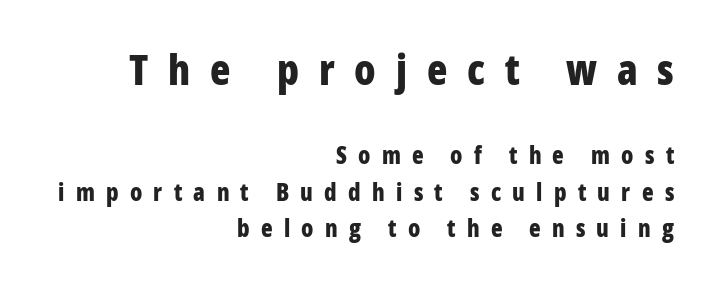
Note: larger setting up top, smaller setting below. Every stem runs plumb, perpendicular to the baseline. The font is running at its bold setting. Short note: letters widely spaced. Does the type have serifs? No, each stem ends abruptly. Plain, unruled lines of type.
